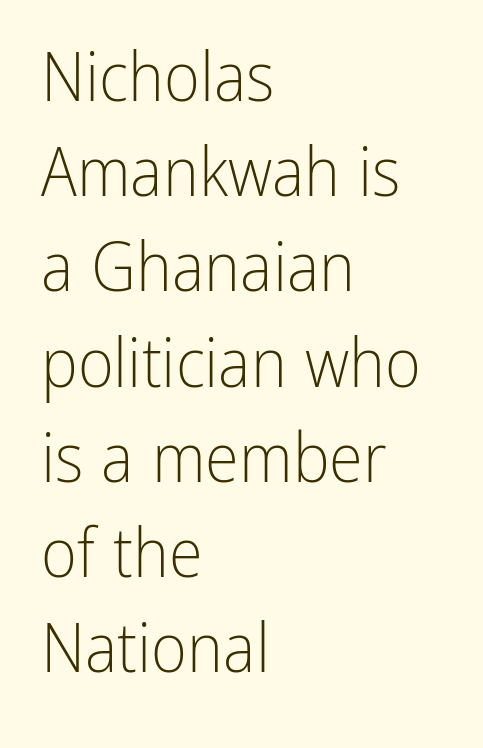
The image shows 69 px light, condensed sans-serif type, upright; set left-aligned, normal line spacing (1.38x), normal letter spacing, not underlined; low stroke contrast and a medium x-height.
